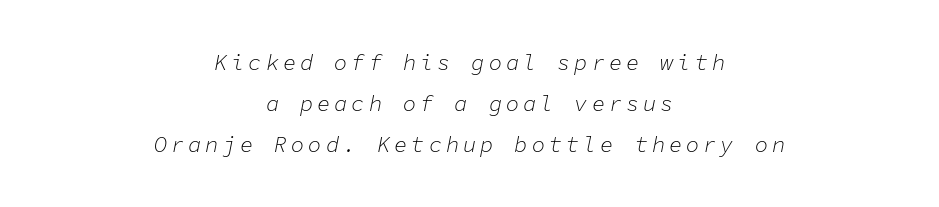
The specimen omits any rule beneath the text block's lines. Layout note: lines centered. Nothing heavy about these letters — not bold at all. Posture: slanted.
